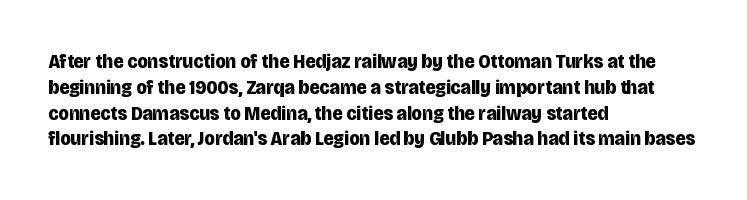
The image shows 21 px bold type, upright; set left-aligned, line spacing 1.23x, normal letter spacing, not underlined.
